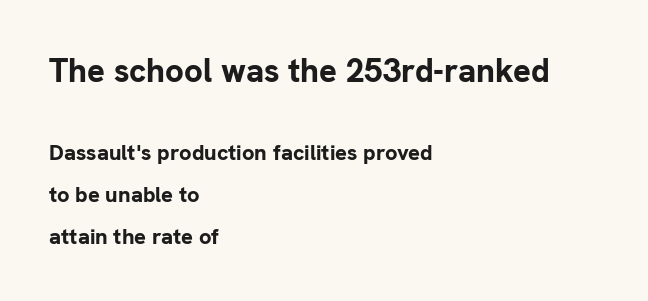
The image shows 33 px bold sans-serif type, upright; set left-aligned, loose line spacing (1.91x), normal letter spacing, not underlined; the first (top) block is 1.5x larger; low stroke contrast and a medium x-height.
